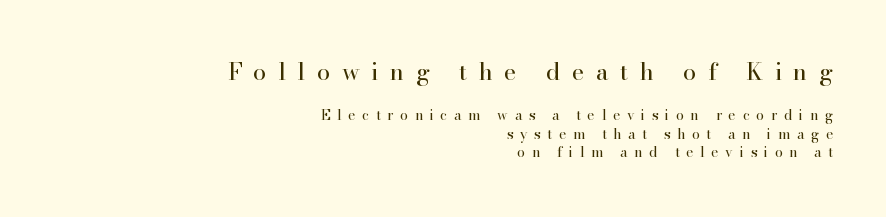
{"italic": "no", "bold": "no", "underline": "no", "align": "right", "line_spacing": "normal", "line_spacing_ratio": 1.33, "letter_spacing": "wide", "letter_spacing_em": 0.48, "larger_block": "first", "size_ratio": 1.71, "glyph_px": 24}
